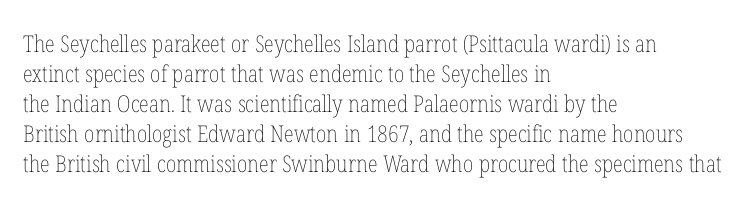
Q: Is the text bold? A: No.
Q: Is the text italic (slanted)? A: No, it is upright.
Q: Is the text underlined? A: No.
Q: How is the paragraph aligned? A: Left-aligned.
Q: Is the spacing between letters normal or unusually wide? A: Normal.
Q: Is the spacing between lines tight, normal or loose? A: Normal.
